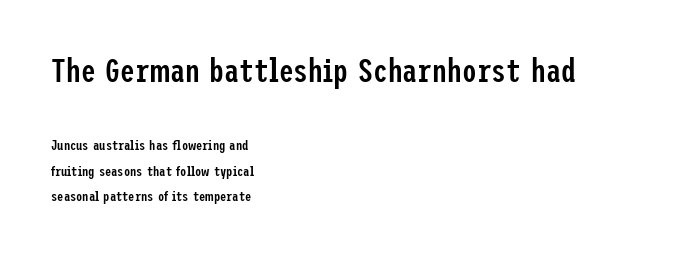
The image shows 33 px semibold, condensed sans-serif type, upright; set left-aligned, line spacing 1.82x, normal letter spacing, not underlined; the first (top) block is 2.36x larger; low stroke contrast and a medium x-height.
